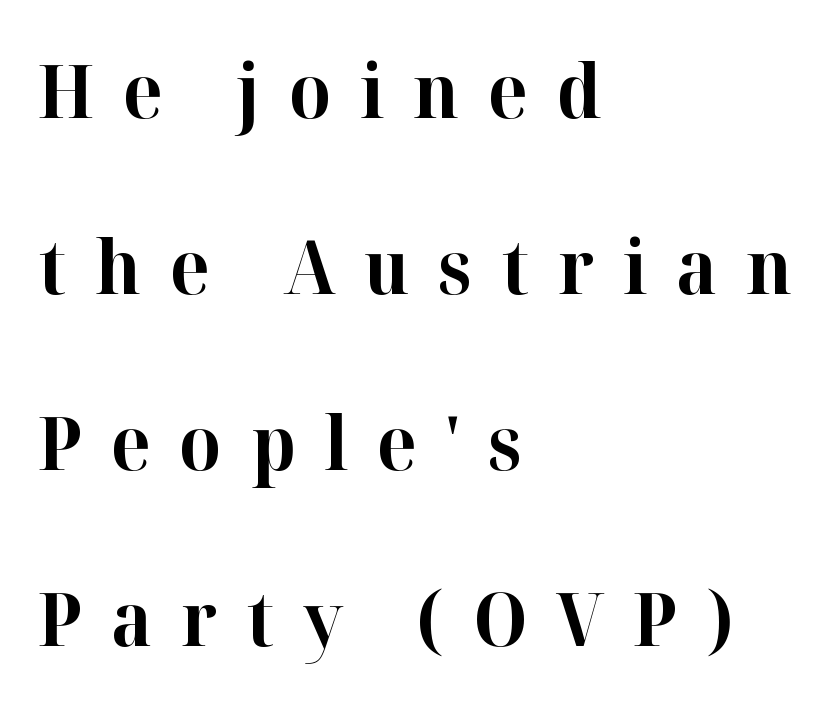
Q: Is the text bold? A: Yes.
Q: Is the text italic (slanted)? A: No, it is upright.
Q: Is the typeface a serif or a sans-serif typeface? A: Serif.
Q: Is the text underlined? A: No.
Q: How is the paragraph aligned? A: Left-aligned.
Q: Is the spacing between letters normal or unusually wide? A: Unusually wide.
Q: Is the spacing between lines tight, normal or loose? A: Loose.
Q: Width (condensed, normal, or wide)? A: Normal.
Q: Stroke contrast? A: High.
Q: x-height? A: Medium.
Q: Monospaced? A: No.
